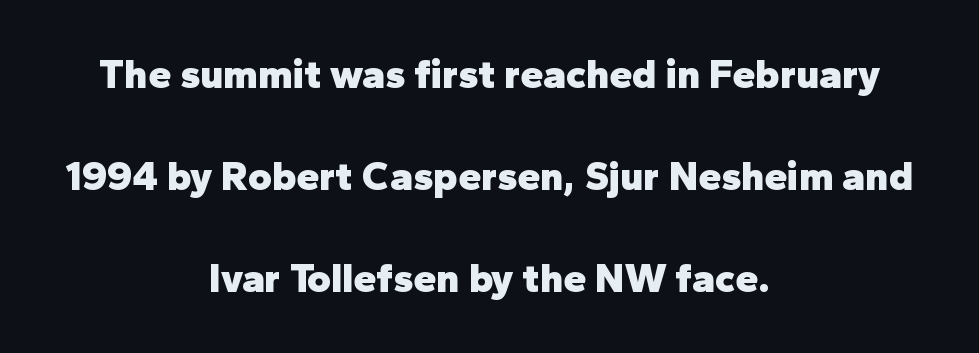
Q: Is the text bold? A: Yes.
Q: Is the text italic (slanted)? A: No, it is upright.
Q: Is the typeface a serif or a sans-serif typeface? A: Sans-serif.
Q: Is the text underlined? A: No.
Q: How is the paragraph aligned? A: Centered.
Q: Is the spacing between letters normal or unusually wide? A: Normal.
Q: Is the spacing between lines tight, normal or loose? A: Loose.
Q: Width (condensed, normal, or wide)? A: Normal.
Q: Stroke contrast? A: Low.
Q: x-height? A: Medium.
Q: Monospaced? A: No.
